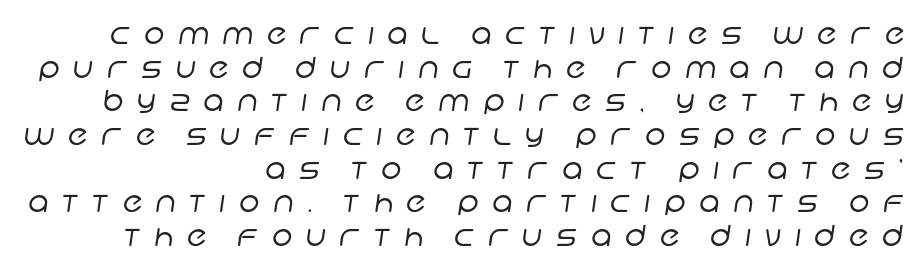
Examine the stroke ends and you'll find no serifs. The zone under the glyphs is completely vacant. Letters have the restrained weight of plain body copy at most. Do the characters align in a grid? No, the font is proportional. The tracking jumps out immediately: characters are airy and widely separated.
